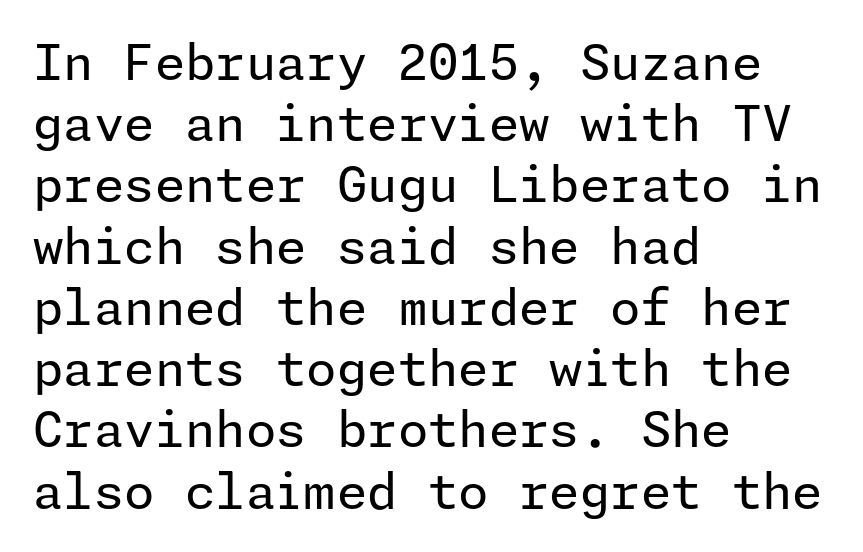
{"serif": "no", "italic": "no", "bold": "no", "weight": "regular", "width": "normal", "stroke_contrast": "low", "x_height": "medium", "underline": "no", "align": "left", "line_spacing": "normal", "line_spacing_ratio": 1.25, "letter_spacing": "normal", "letter_spacing_em": 0.0, "glyph_px": 49}
